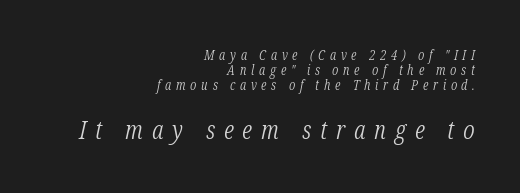
Q: Is the text bold? A: No.
Q: Is the text italic (slanted)? A: Yes, it leans right by about 12 degrees.
Q: Is the text underlined? A: No.
Q: How is the paragraph aligned? A: Right-aligned.
Q: Is the spacing between letters normal or unusually wide? A: Unusually wide.
Q: Is the spacing between lines tight, normal or loose? A: Tight.
Q: Which block of text is set in a larger size, the first (top) or the second (bottom)? A: The second (bottom) one.
